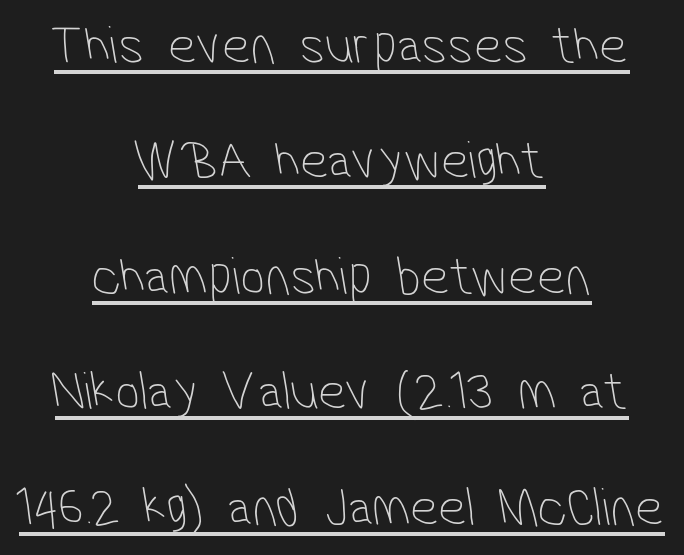
Q: Is the text bold? A: No.
Q: Is the typeface a serif or a sans-serif typeface? A: Sans-serif.
Q: Is the text underlined? A: Yes.
Q: How is the paragraph aligned? A: Centered.
Q: Is the spacing between letters normal or unusually wide? A: Normal.
Q: Is the spacing between lines tight, normal or loose? A: Loose.
Q: Width (condensed, normal, or wide)? A: Condensed.
Q: Stroke contrast? A: Low.
Q: x-height? A: Medium.
Q: Monospaced? A: No.
